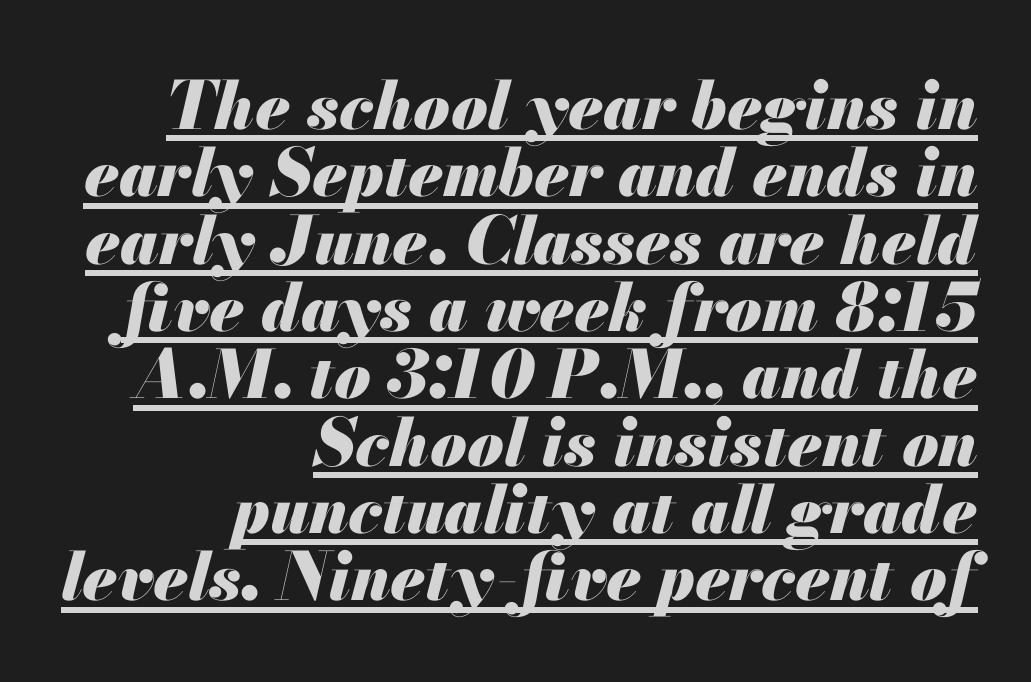
Q: Is the text bold? A: Yes.
Q: Is the text italic (slanted)? A: Yes, it leans right by about 13 degrees.
Q: Is the text underlined? A: Yes.
Q: How is the paragraph aligned? A: Right-aligned.
Q: Is the spacing between letters normal or unusually wide? A: Normal.
Q: Is the spacing between lines tight, normal or loose? A: Tight.
Q: Width (condensed, normal, or wide)? A: Normal.
Q: Stroke contrast? A: Medium.
Q: x-height? A: Small.
Q: Monospaced? A: No.
